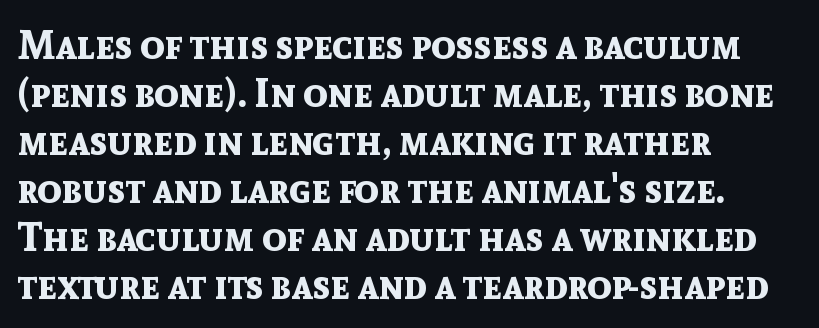
{"serif": "no", "italic": "no", "bold": "yes", "weight": "bold", "width": "normal", "x_height": "medium", "monospaced": "no", "underline": "no", "align": "left", "line_spacing_ratio": 1.2, "letter_spacing": "normal", "letter_spacing_em": 0.0, "glyph_px": 40}
